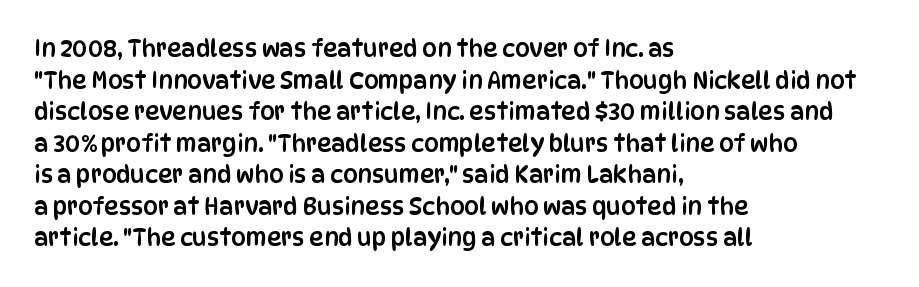
{"italic": "no", "underline": "no", "align": "left", "line_spacing": "normal", "line_spacing_ratio": 1.37, "letter_spacing": "normal", "letter_spacing_em": 0.0, "glyph_px": 23}
